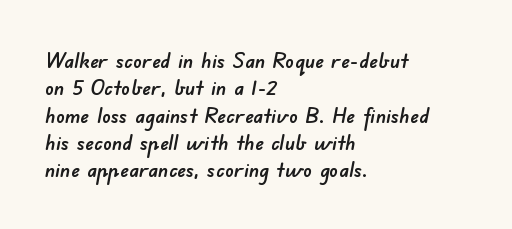
Q: Is the text underlined? A: No.
Q: How is the paragraph aligned? A: Left-aligned.
Q: Is the spacing between letters normal or unusually wide? A: Normal.
